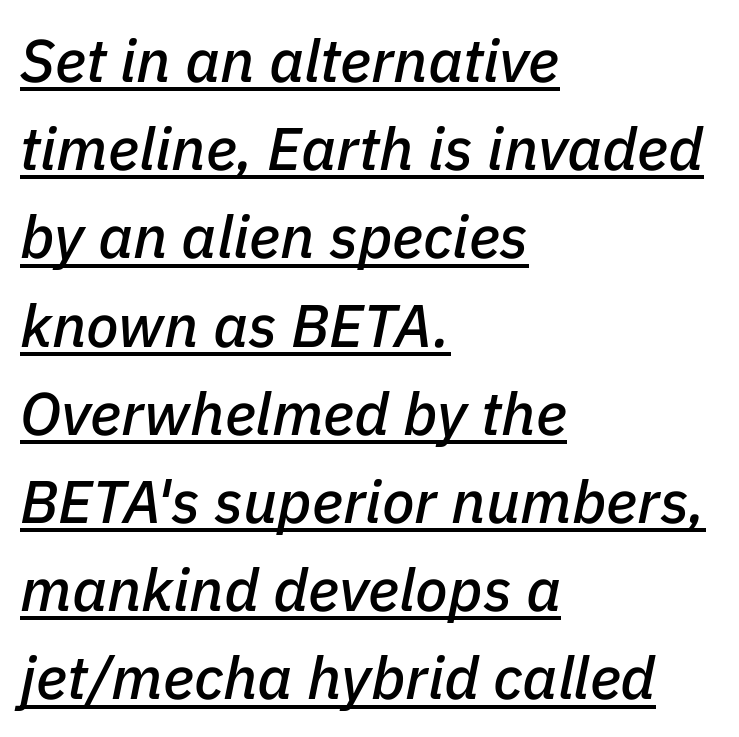
{"italic": "yes", "lean": "right", "slant_degrees": 11, "width": "normal", "stroke_contrast": "low", "x_height": "medium", "monospaced": "no", "underline": "yes", "align": "left", "line_spacing": "normal", "line_spacing_ratio": 1.47, "letter_spacing": "normal", "letter_spacing_em": 0.0, "glyph_px": 60}
